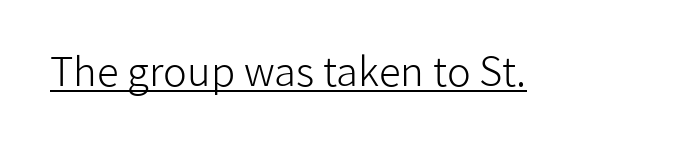
{"serif": "no", "italic": "no", "bold": "no", "weight": "light", "width": "normal", "stroke_contrast": "low", "x_height": "medium", "monospaced": "no", "underline": "yes", "letter_spacing": "normal", "letter_spacing_em": 0.0, "glyph_px": 40}
